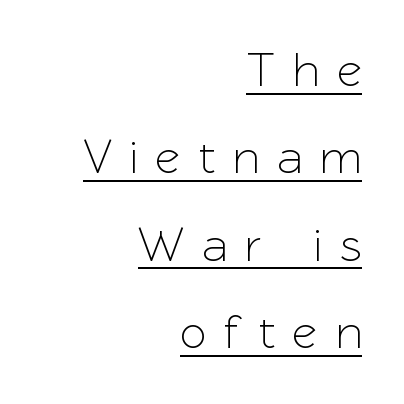
Q: Is the text italic (slanted)? A: No, it is upright.
Q: Is the typeface a serif or a sans-serif typeface? A: Sans-serif.
Q: Is the text underlined? A: Yes.
Q: How is the paragraph aligned? A: Right-aligned.
Q: Is the spacing between letters normal or unusually wide? A: Unusually wide.
Q: Width (condensed, normal, or wide)? A: Normal.
Q: Stroke contrast? A: Low.
Q: x-height? A: Medium.
Q: Monospaced? A: No.
